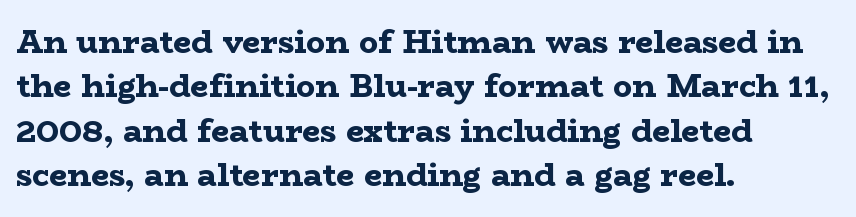
The image shows 32 px bold, wide serif type, upright; set left-aligned, normal line spacing (1.39x), normal letter spacing, not underlined; low stroke contrast and a medium x-height.
